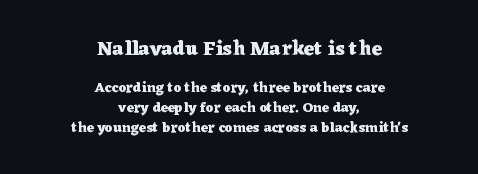
{"italic": "no", "bold": "yes", "underline": "no", "align": "center", "line_spacing": "normal", "line_spacing_ratio": 1.42, "letter_spacing": "normal", "letter_spacing_em": 0.0, "larger_block": "first", "size_ratio": 1.43, "glyph_px": 20}
